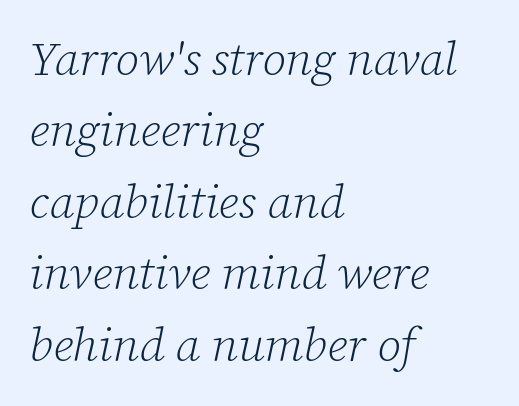
The image shows 47 px light serif type, italic (leaning right); set left-aligned, normal line spacing (1.52x), normal letter spacing, not underlined; low stroke contrast and a medium x-height.
